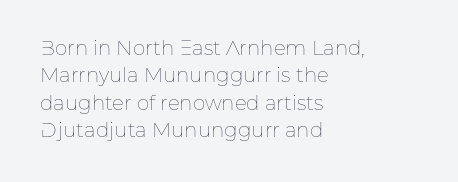
The image shows 20 px text type, upright; set left-aligned, normal line spacing (1.37x), normal letter spacing, not underlined.
